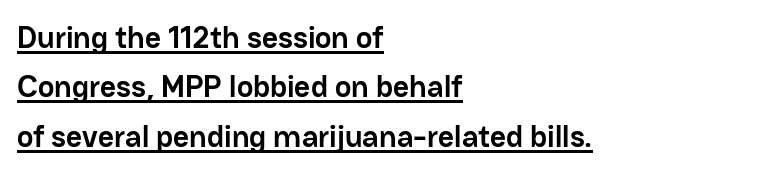
The image shows 31 px semibold sans-serif type, upright; set left-aligned, normal line spacing (1.59x), normal letter spacing, underlined; low stroke contrast and a medium x-height.
